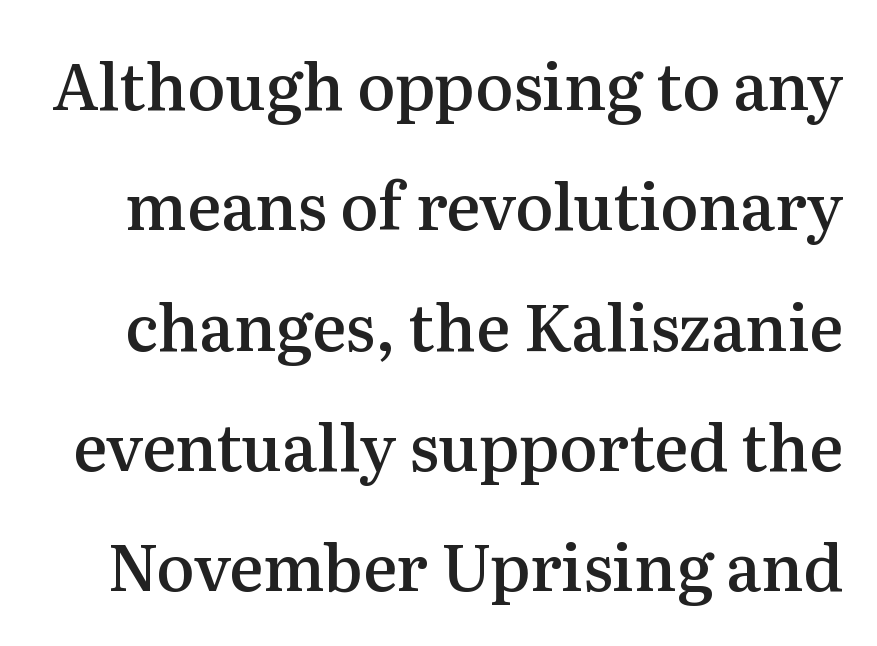
The image shows 64 px semibold serif type, upright; set line spacing 1.88x, normal letter spacing, not underlined; medium stroke contrast and a medium x-height.
